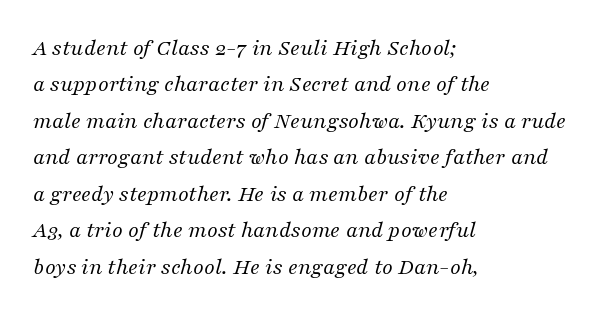
{"italic": "yes", "lean": "right", "slant_degrees": 16, "bold": "no", "underline": "no", "align": "left", "line_spacing": "normal", "line_spacing_ratio": 1.52, "letter_spacing": "normal", "letter_spacing_em": 0.0, "glyph_px": 24}
